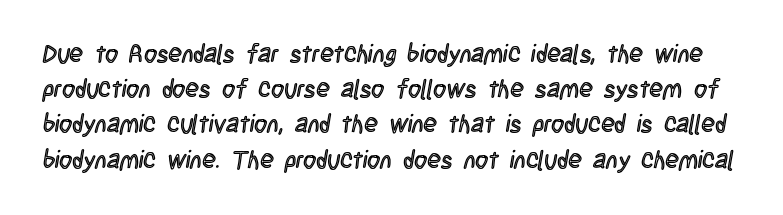
Q: Is the text italic (slanted)? A: Yes.
Q: Is the text underlined? A: No.
Q: Is the spacing between letters normal or unusually wide? A: Normal.
Q: Is the spacing between lines tight, normal or loose? A: Normal.
